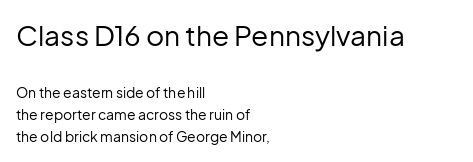
The image shows 28 px regular-weight sans-serif type, upright; set left-aligned, normal line spacing (1.58x), normal letter spacing, not underlined; the first (top) block is 2.0x larger; low stroke contrast and a medium x-height.
